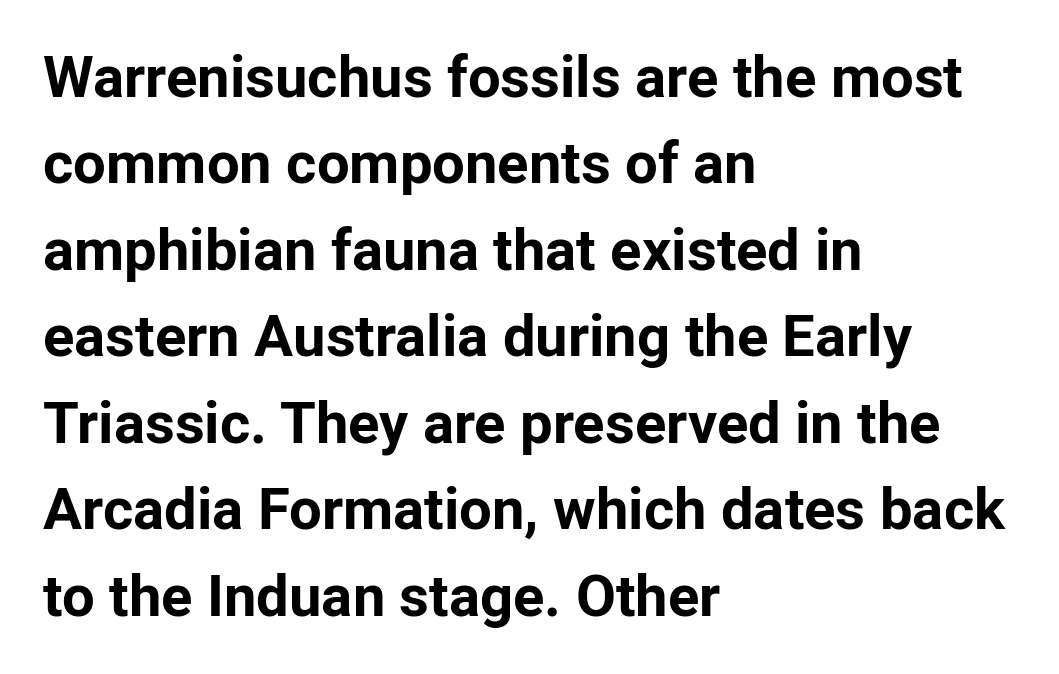
{"serif": "no", "italic": "no", "bold": "yes", "weight": "bold", "width": "normal", "stroke_contrast": "low", "x_height": "medium", "monospaced": "no", "underline": "no", "align": "left", "line_spacing": "normal", "line_spacing_ratio": 1.49, "letter_spacing": "normal", "letter_spacing_em": 0.0, "glyph_px": 58}
